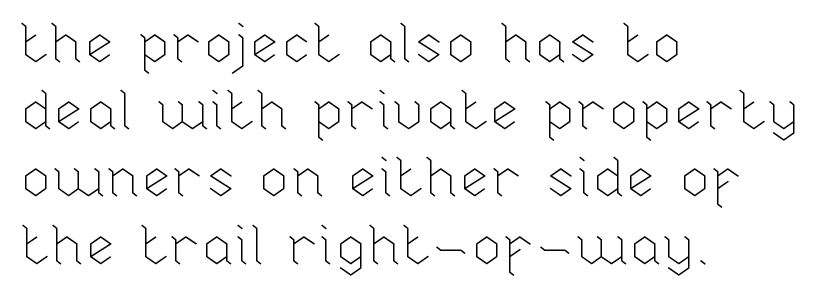
Q: Is the text bold? A: No.
Q: Is the text italic (slanted)? A: No, it is upright.
Q: Is the text underlined? A: No.
Q: How is the paragraph aligned? A: Left-aligned.
Q: Is the spacing between letters normal or unusually wide? A: Normal.
Q: Width (condensed, normal, or wide)? A: Normal.
Q: Stroke contrast? A: Low.
Q: x-height? A: Medium.
Q: Monospaced? A: No.
